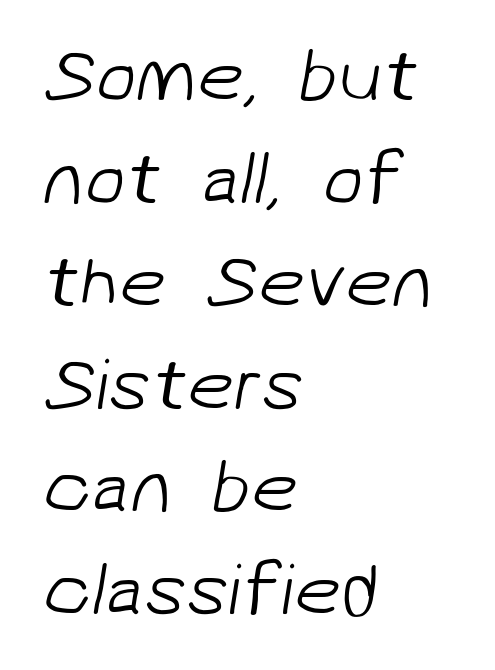
Line spacing here is normal. The rendering uses natural spacing where letterforms have individual widths. This is sans-serif lettering, the kind often seen on screens and signage. The passage is arranged the way most books set body copy — flush left. Just letters on the line, the space beneath them empty.
